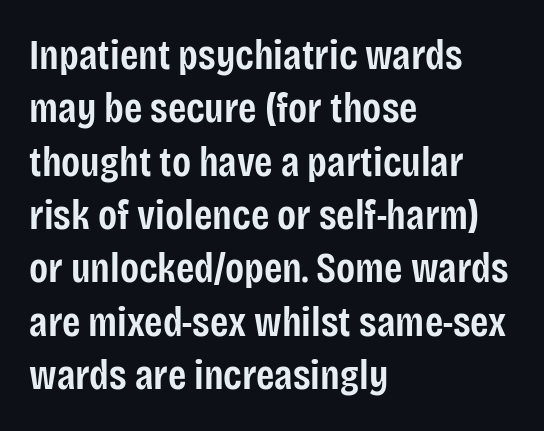
Q: Is the text bold? A: Semi-bold.
Q: Is the text italic (slanted)? A: No, it is upright.
Q: Is the typeface a serif or a sans-serif typeface? A: Sans-serif.
Q: Is the text underlined? A: No.
Q: How is the paragraph aligned? A: Left-aligned.
Q: Is the spacing between letters normal or unusually wide? A: Normal.
Q: Is the spacing between lines tight, normal or loose? A: Normal.
Q: Width (condensed, normal, or wide)? A: Condensed.
Q: Stroke contrast? A: Low.
Q: x-height? A: Large.
Q: Monospaced? A: No.
